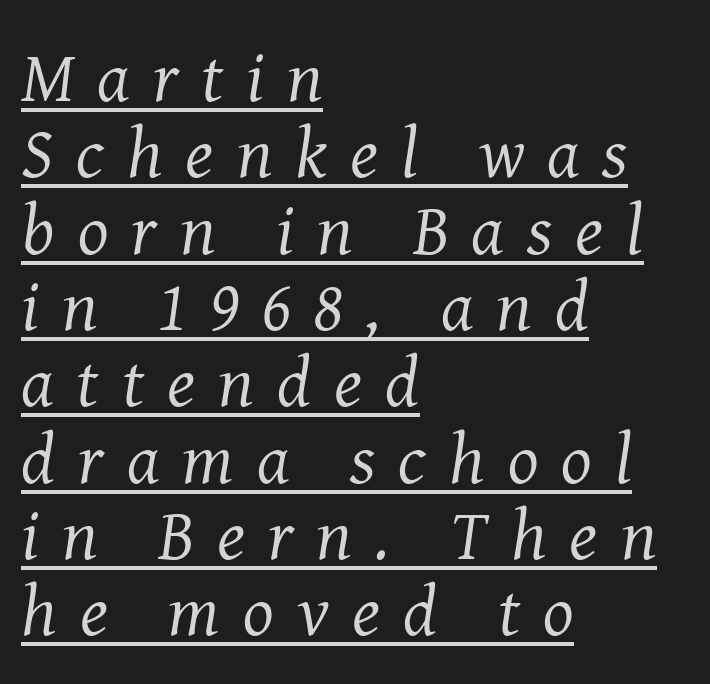
The specimen includes a rule beneath the text block's lines. The passage shown is typeset with a serif family. The face used here is proportionally spaced, like ordinary book or web type. Bold? No — there's no thickening of the strokes. Visually the block forms a straight wall on the left and a jagged coastline on the right.
